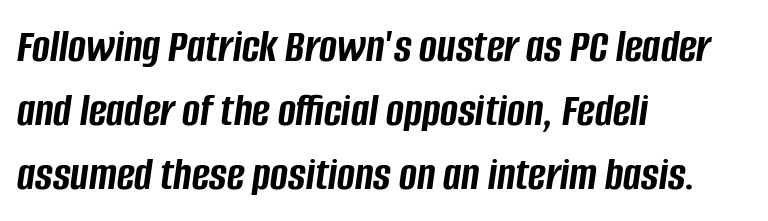
As a designer I'd log this as weight 700, bold. Proportional: the letters do not fall into vertical columns. Compared with typical body copy, the letter spacing here is the same. The designer left line spacing at the default. Check under the words: just untouched page.
